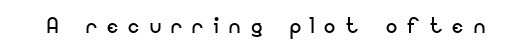
{"serif": "no", "italic": "no", "bold": "no", "weight": "regular", "width": "normal", "stroke_contrast": "low", "x_height": "small", "monospaced": "no", "underline": "no", "letter_spacing": "wide", "letter_spacing_em": 0.37, "glyph_px": 28}
